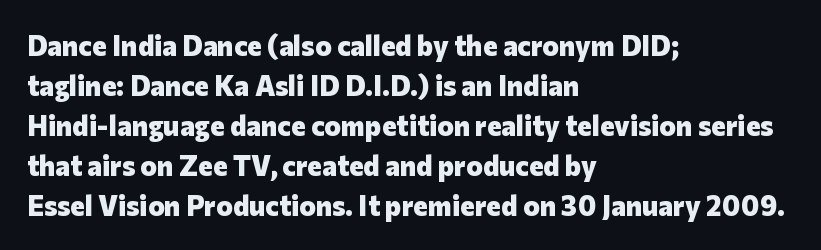
Q: Is the text bold? A: Yes.
Q: Is the text italic (slanted)? A: No, it is upright.
Q: Is the typeface a serif or a sans-serif typeface? A: Sans-serif.
Q: Is the text underlined? A: No.
Q: How is the paragraph aligned? A: Left-aligned.
Q: Is the spacing between letters normal or unusually wide? A: Normal.
Q: Is the spacing between lines tight, normal or loose? A: Normal.
Q: Width (condensed, normal, or wide)? A: Normal.
Q: Stroke contrast? A: Low.
Q: x-height? A: Medium.
Q: Monospaced? A: No.
